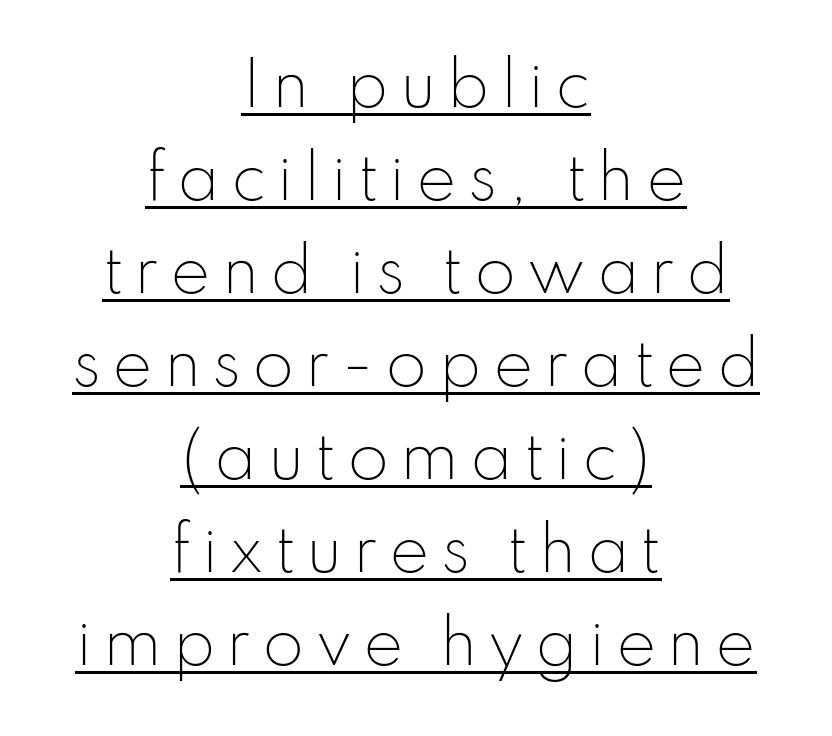
{"serif": "no", "italic": "no", "bold": "no", "weight": "light", "width": "normal", "stroke_contrast": "low", "x_height": "small", "monospaced": "no", "underline": "yes", "align": "center", "line_spacing": "normal", "line_spacing_ratio": 1.55, "glyph_px": 60}
